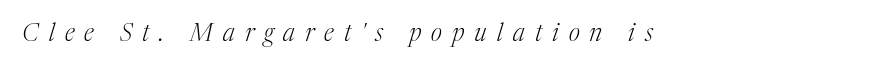
Q: Is the text bold? A: No.
Q: Is the text italic (slanted)? A: Yes, it leans right by about 17 degrees.
Q: Is the text underlined? A: No.
Q: Is the spacing between letters normal or unusually wide? A: Unusually wide.
